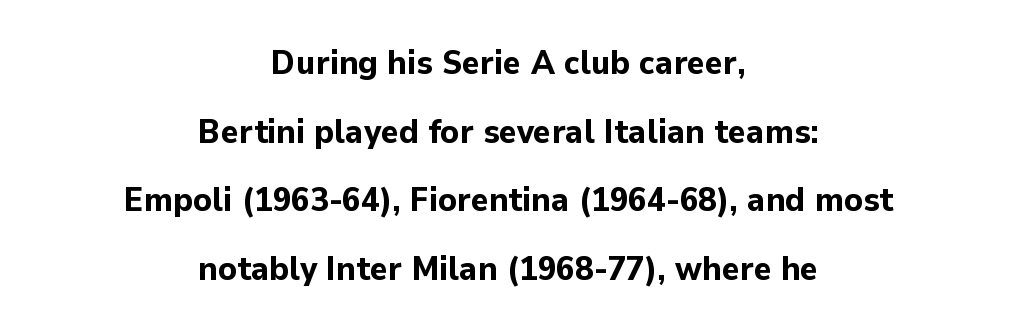
{"serif": "no", "italic": "no", "bold": "yes", "weight": "bold", "width": "normal", "stroke_contrast": "low", "x_height": "medium", "monospaced": "no", "underline": "no", "align": "center", "line_spacing": "loose", "line_spacing_ratio": 2.02, "letter_spacing": "normal", "letter_spacing_em": 0.0, "glyph_px": 34}
